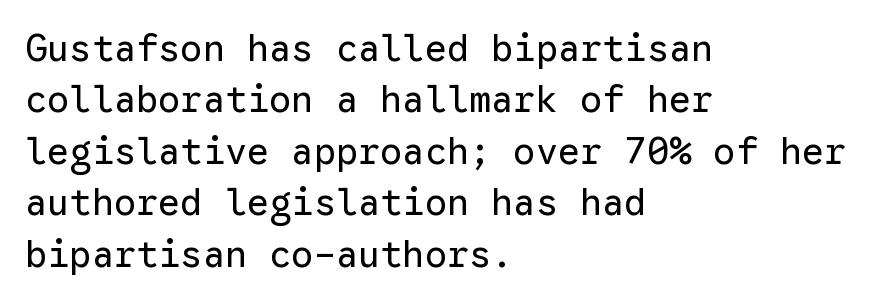
The image shows 37 px regular-weight sans-serif type, upright, monospaced; set left-aligned, normal line spacing (1.39x), normal letter spacing, not underlined; low stroke contrast and a medium x-height.
